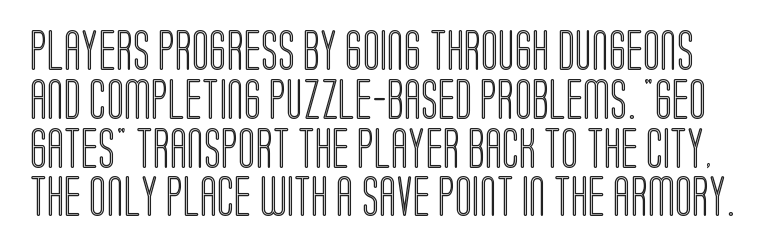
Q: Is the text italic (slanted)? A: No, it is upright.
Q: Is the text underlined? A: No.
Q: Is the spacing between letters normal or unusually wide? A: Normal.
Q: Width (condensed, normal, or wide)? A: Condensed.
Q: x-height? A: Large.
Q: Monospaced? A: No.
